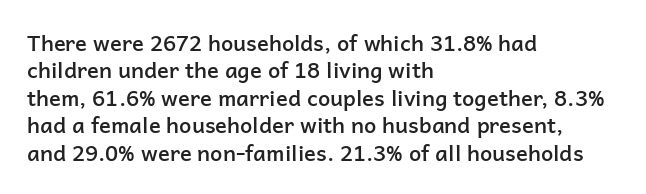
{"italic": "no", "bold": "semi", "underline": "no", "align": "left", "line_spacing": "normal", "line_spacing_ratio": 1.25, "letter_spacing": "normal", "letter_spacing_em": 0.0, "glyph_px": 22}
